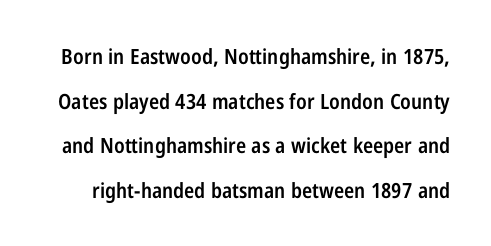
If you measured baseline to baseline, you'd find a long distance. In terms of weight, the rendering is demibold, just under bold. No italicization has been applied; the sample stays upright. Inter-character spacing is left at the font's built-in metrics. Anything drawn beneath the words? Only blank space.
